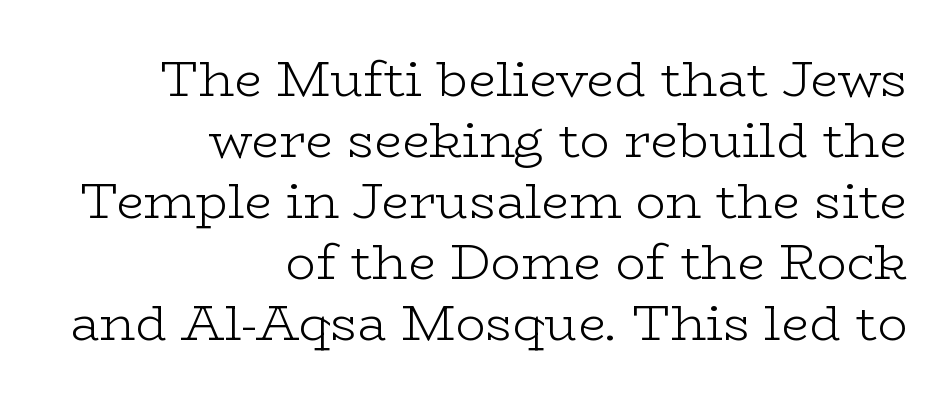
Q: Is the text bold? A: No.
Q: Is the text italic (slanted)? A: No, it is upright.
Q: Is the typeface a serif or a sans-serif typeface? A: Serif.
Q: Is the text underlined? A: No.
Q: How is the paragraph aligned? A: Right-aligned.
Q: Is the spacing between letters normal or unusually wide? A: Normal.
Q: Width (condensed, normal, or wide)? A: Wide.
Q: Stroke contrast? A: Low.
Q: x-height? A: Medium.
Q: Monospaced? A: No.
